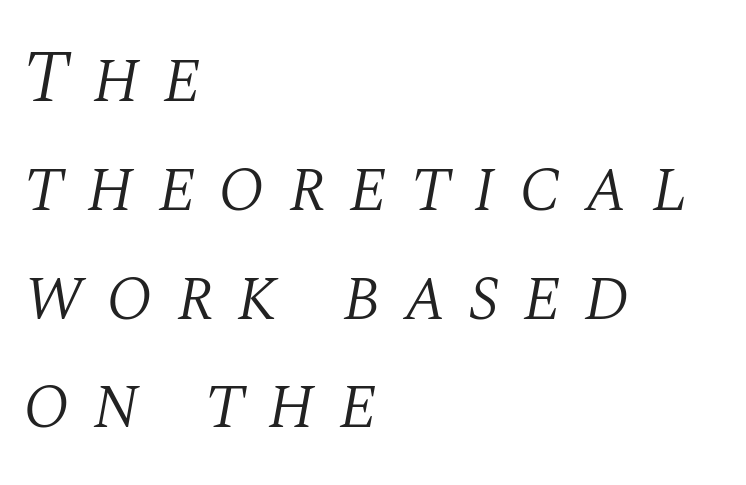
Q: Is the text bold? A: No.
Q: Is the text italic (slanted)? A: Yes, it leans right by about 10 degrees.
Q: Is the typeface a serif or a sans-serif typeface? A: Serif.
Q: Is the text underlined? A: No.
Q: How is the paragraph aligned? A: Left-aligned.
Q: Is the spacing between letters normal or unusually wide? A: Unusually wide.
Q: Is the spacing between lines tight, normal or loose? A: Normal.
Q: Width (condensed, normal, or wide)? A: Normal.
Q: Stroke contrast? A: Medium.
Q: x-height? A: Large.
Q: Monospaced? A: No.
